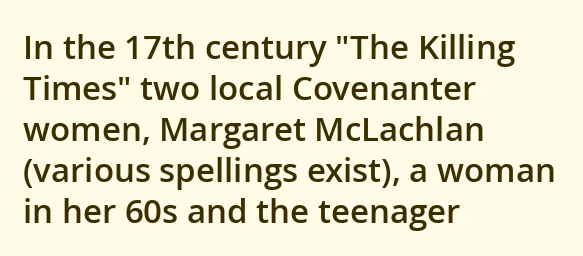
Q: Is the text bold? A: Semi-bold.
Q: Is the text italic (slanted)? A: No, it is upright.
Q: Is the typeface a serif or a sans-serif typeface? A: Sans-serif.
Q: Is the text underlined? A: No.
Q: How is the paragraph aligned? A: Left-aligned.
Q: Is the spacing between letters normal or unusually wide? A: Normal.
Q: Width (condensed, normal, or wide)? A: Normal.
Q: Stroke contrast? A: Low.
Q: x-height? A: Medium.
Q: Monospaced? A: No.
